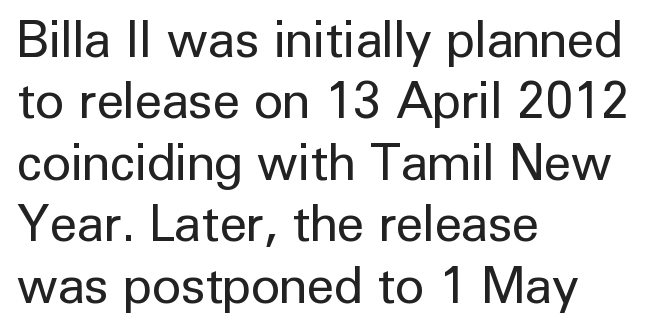
{"serif": "no", "italic": "no", "bold": "no", "weight": "regular", "width": "normal", "stroke_contrast": "low", "x_height": "medium", "monospaced": "no", "underline": "no", "align": "left", "line_spacing_ratio": 1.23, "letter_spacing": "normal", "letter_spacing_em": 0.0, "glyph_px": 50}
